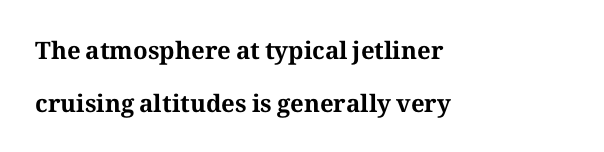
Q: Is the text bold? A: Yes.
Q: Is the text italic (slanted)? A: No, it is upright.
Q: Is the text underlined? A: No.
Q: How is the paragraph aligned? A: Left-aligned.
Q: Is the spacing between letters normal or unusually wide? A: Normal.
Q: Is the spacing between lines tight, normal or loose? A: Loose.
